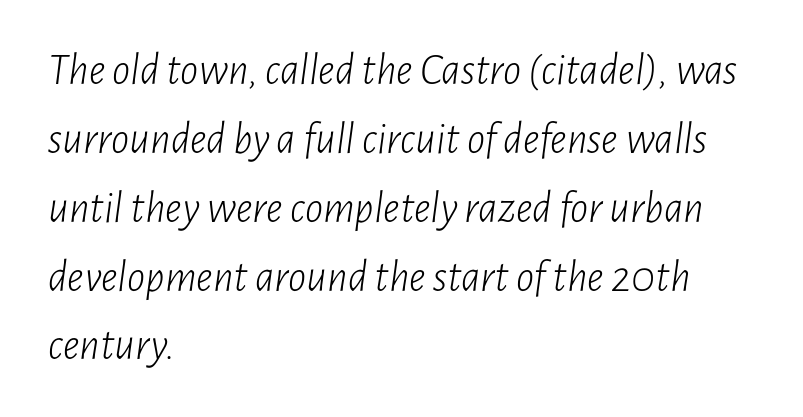
The image shows 45 px light, condensed type, italic (leaning right); set left-aligned, normal line spacing (1.53x), normal letter spacing, not underlined; low stroke contrast and a medium x-height.
